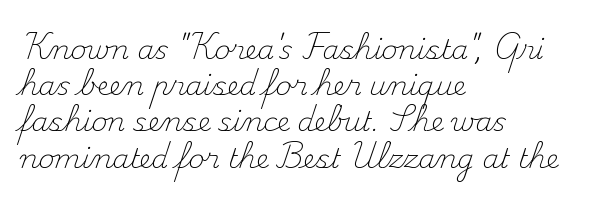
{"bold": "no", "underline": "no", "align": "left", "line_spacing": "normal", "line_spacing_ratio": 1.34, "letter_spacing": "normal", "letter_spacing_em": 0.0, "glyph_px": 27}
